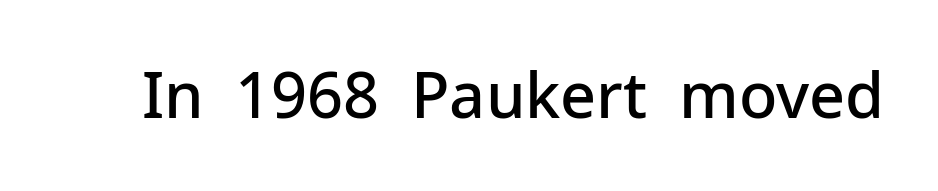
Notice how the stems are strictly vertical — no italics here. Check where the strokes stop: nothing finishes them off — pure sans. Stems and bowls a touch heavier than normal — semibold. The face used here is proportionally spaced, like ordinary book or web type.
